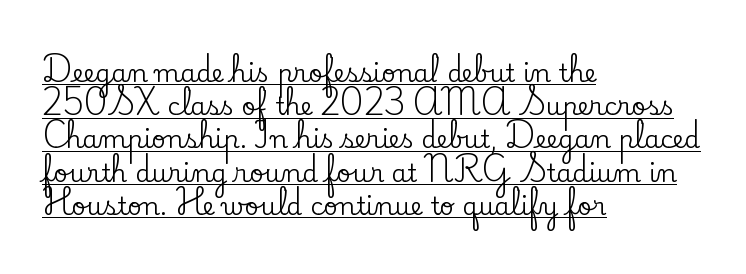
{"italic": "no", "underline": "yes", "align": "left", "line_spacing": "normal", "line_spacing_ratio": 1.33, "letter_spacing": "normal", "letter_spacing_em": 0.0, "glyph_px": 25}
